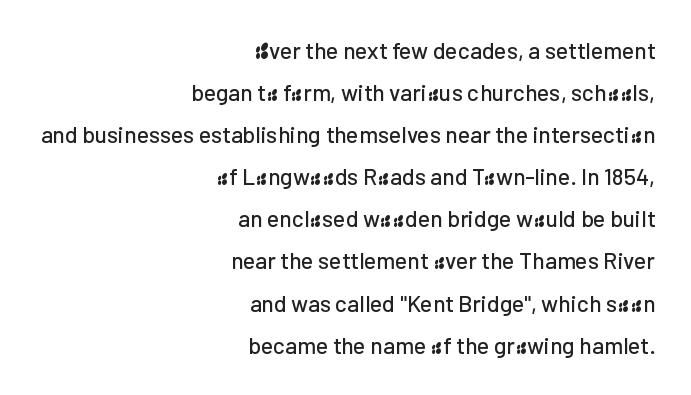
The image shows 23 px text type, upright; set right-aligned, line spacing 1.83x, normal letter spacing, not underlined.
